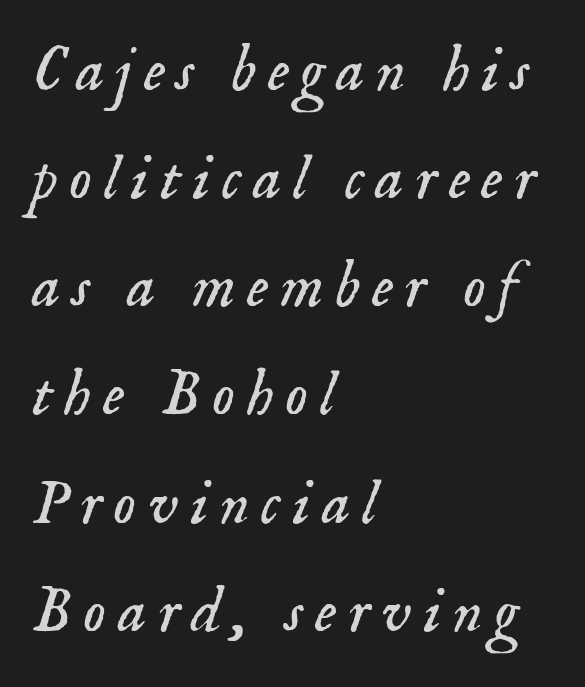
The image shows 64 px light serif type, italic (leaning right); set left-aligned, normal line spacing (1.69x), not underlined; low stroke contrast and a small x-height.
